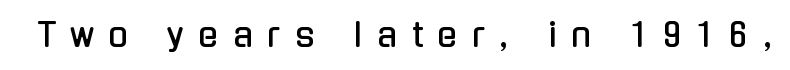
The image shows 33 px condensed sans-serif type, upright; set unusually wide letter spacing (+0.44 em), not underlined; low stroke contrast and a medium x-height.
